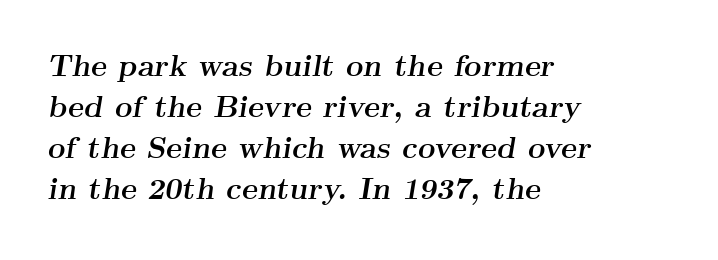
Vertical spacing — default. The type family on display is of the serif kind. These lines are set flush left with a ragged right edge. Slant detected: the letters are inclined.
